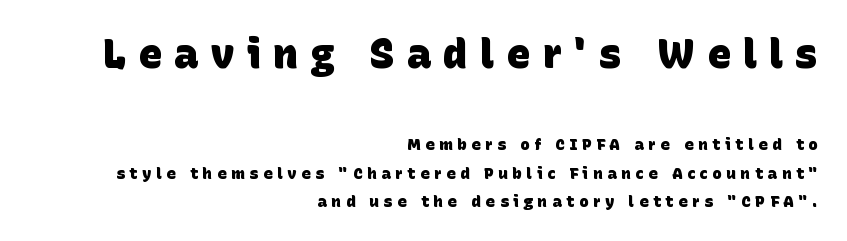
Q: Is the text bold? A: Yes.
Q: Is the typeface a serif or a sans-serif typeface? A: Sans-serif.
Q: Is the text underlined? A: No.
Q: How is the paragraph aligned? A: Right-aligned.
Q: Is the spacing between letters normal or unusually wide? A: Unusually wide.
Q: Which block of text is set in a larger size, the first (top) or the second (bottom)? A: The first (top) one.
Q: Width (condensed, normal, or wide)? A: Normal.
Q: Stroke contrast? A: Low.
Q: x-height? A: Large.
Q: Monospaced? A: No.
